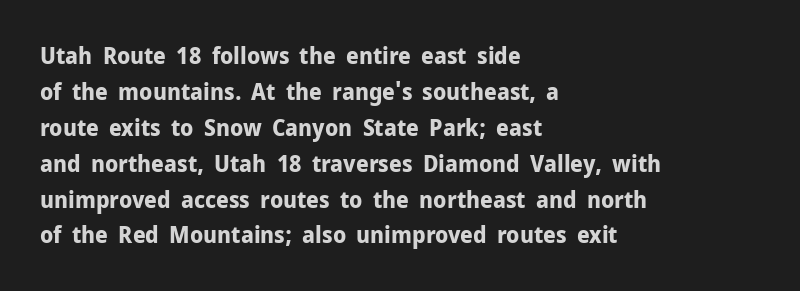
Q: Is the text bold? A: Yes.
Q: Is the text italic (slanted)? A: No, it is upright.
Q: Is the text underlined? A: No.
Q: How is the paragraph aligned? A: Left-aligned.
Q: Is the spacing between letters normal or unusually wide? A: Normal.
Q: Is the spacing between lines tight, normal or loose? A: Normal.
